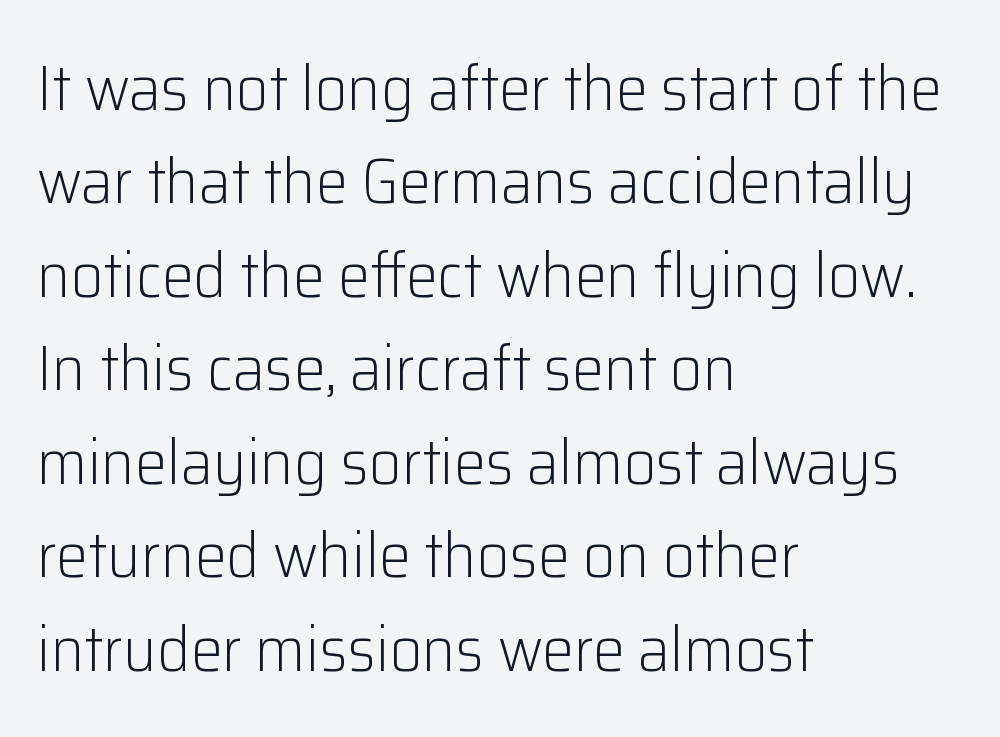
The image shows 64 px light sans-serif type, upright; set left-aligned, normal line spacing (1.46x), normal letter spacing, not underlined; low stroke contrast and a medium x-height.
